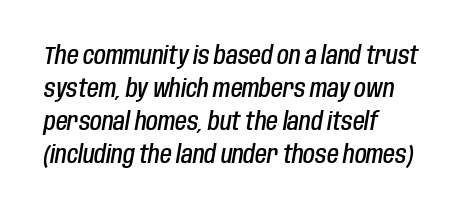
The image shows 24 px text type, italic (leaning right); set left-aligned, normal line spacing (1.37x), normal letter spacing, not underlined.
